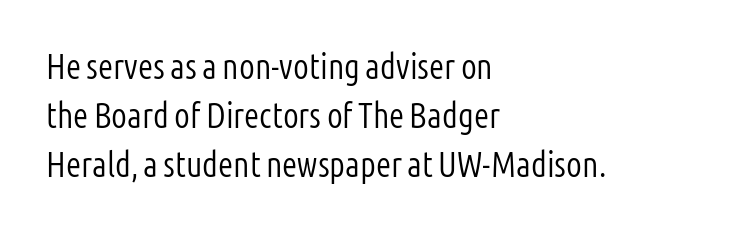
Q: Is the text bold? A: No.
Q: Is the text italic (slanted)? A: No, it is upright.
Q: Is the typeface a serif or a sans-serif typeface? A: Sans-serif.
Q: Is the text underlined? A: No.
Q: How is the paragraph aligned? A: Left-aligned.
Q: Is the spacing between letters normal or unusually wide? A: Normal.
Q: Is the spacing between lines tight, normal or loose? A: Normal.
Q: Width (condensed, normal, or wide)? A: Condensed.
Q: Stroke contrast? A: Low.
Q: x-height? A: Medium.
Q: Monospaced? A: No.
